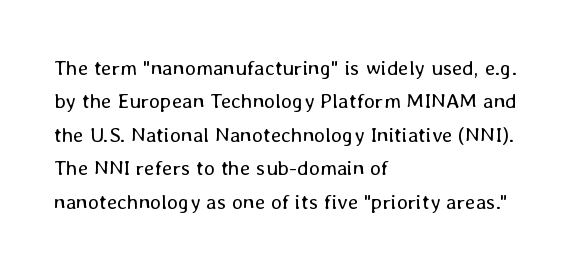
How would I describe the line gaps? Plain and ordinary. Weight: in the light-to-regular range. The type is set solid horizontally, with unmodified tracking. The lines are quadded left.
